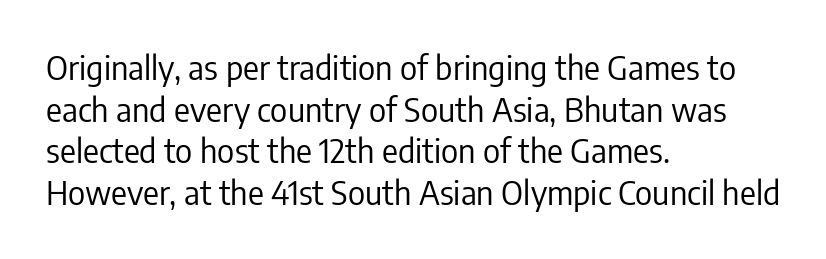
{"serif": "no", "italic": "no", "bold": "no", "weight": "regular", "width": "condensed", "stroke_contrast": "low", "x_height": "medium", "monospaced": "no", "underline": "no", "align": "left", "line_spacing": "normal", "line_spacing_ratio": 1.26, "letter_spacing": "normal", "letter_spacing_em": 0.0, "glyph_px": 33}
